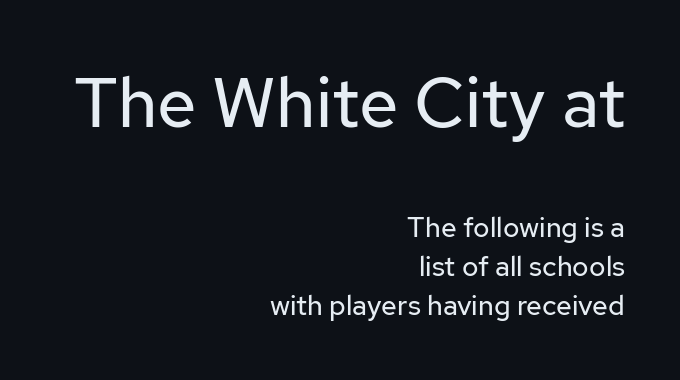
Top chunk: large. Bottom chunk: small. Each line ends at the same right margin while the left side varies. How are the letters spaced? Ordinarily, with no added tracking. The foot of each line stays bare and open.
